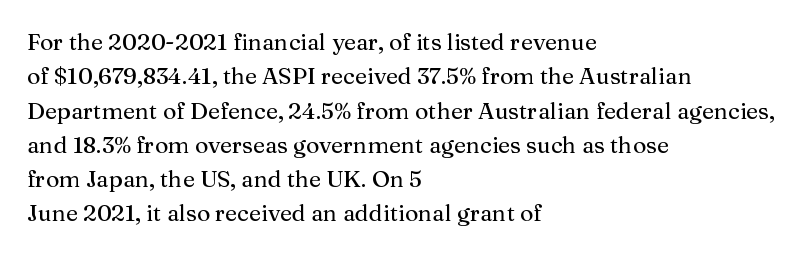
If you drew a ruler down the left edge, every line would touch it. Any mark beneath the type? The region is blank. Vertical spacing — default. It's the straight-up-and-down kind of type.
